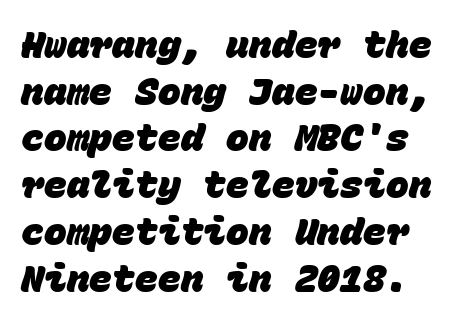
Is this a sans? Yes — the strokes have no serifs. Tracking value appears to be zero — textbook default spacing. Stroke thickness is high; the sample reads as a true bold. Fixed-width glyphs throughout — classic coding-font behaviour. Glance below the letters and you will spot only blank space.
